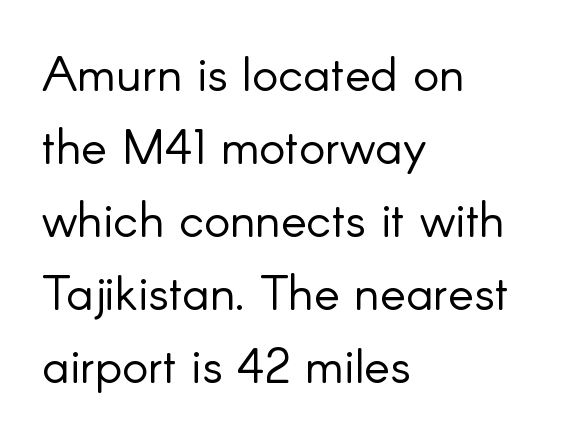
Q: Is the text bold? A: No.
Q: Is the text italic (slanted)? A: No, it is upright.
Q: Is the typeface a serif or a sans-serif typeface? A: Sans-serif.
Q: Is the text underlined? A: No.
Q: How is the paragraph aligned? A: Left-aligned.
Q: Is the spacing between letters normal or unusually wide? A: Normal.
Q: Is the spacing between lines tight, normal or loose? A: Normal.
Q: Width (condensed, normal, or wide)? A: Normal.
Q: Stroke contrast? A: Low.
Q: x-height? A: Small.
Q: Monospaced? A: No.
